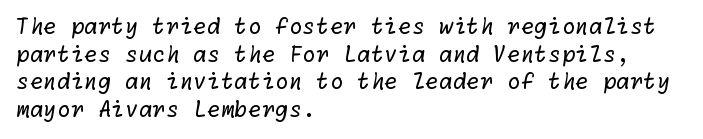
The paragraph has a hard left edge and a soft right edge. The face used here is rendered with its standard letterfit. Heaviness? Minimal to ordinary, like unemphasized prose. The foot of each line stays bare and open.
